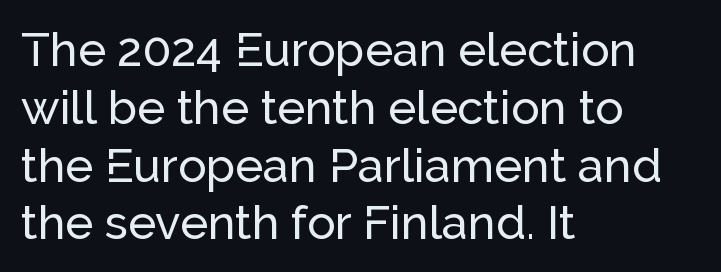
{"serif": "no", "italic": "no", "width": "normal", "stroke_contrast": "low", "x_height": "medium", "monospaced": "no", "underline": "no", "align": "left", "line_spacing_ratio": 1.23, "letter_spacing": "normal", "letter_spacing_em": 0.0, "glyph_px": 47}
